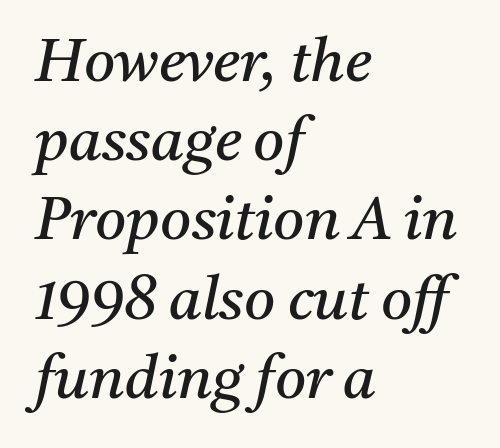
Q: Is the text bold? A: No.
Q: Is the text italic (slanted)? A: Yes, it leans right by about 11 degrees.
Q: Is the typeface a serif or a sans-serif typeface? A: Serif.
Q: Is the text underlined? A: No.
Q: How is the paragraph aligned? A: Left-aligned.
Q: Is the spacing between letters normal or unusually wide? A: Normal.
Q: Is the spacing between lines tight, normal or loose? A: Normal.
Q: Width (condensed, normal, or wide)? A: Normal.
Q: Stroke contrast? A: Medium.
Q: x-height? A: Medium.
Q: Monospaced? A: No.
